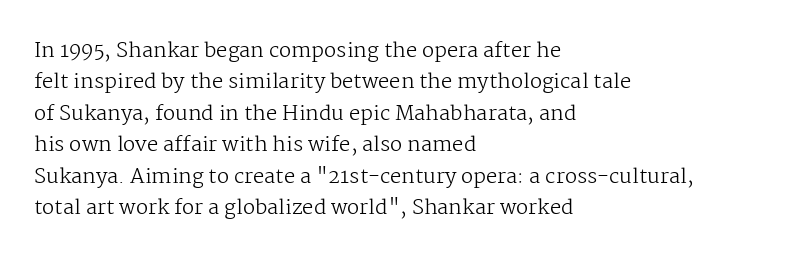
Q: Is the text bold? A: No.
Q: Is the text italic (slanted)? A: No, it is upright.
Q: Is the text underlined? A: No.
Q: How is the paragraph aligned? A: Left-aligned.
Q: Is the spacing between letters normal or unusually wide? A: Normal.
Q: Is the spacing between lines tight, normal or loose? A: Normal.
